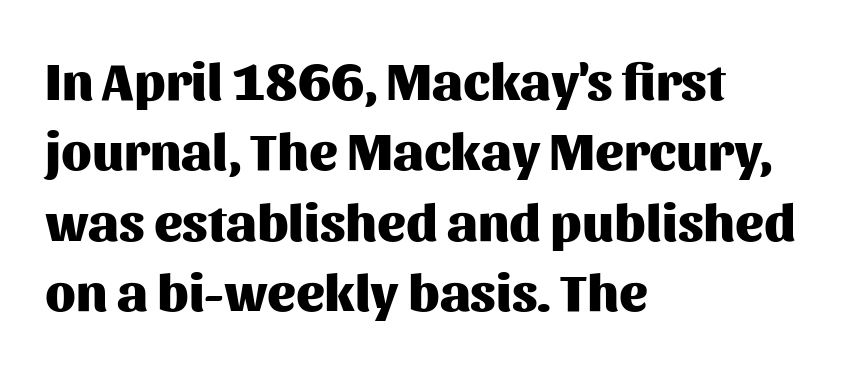
Q: Is the text bold? A: Yes.
Q: Is the text italic (slanted)? A: No, it is upright.
Q: Is the typeface a serif or a sans-serif typeface? A: Sans-serif.
Q: Is the text underlined? A: No.
Q: How is the paragraph aligned? A: Left-aligned.
Q: Is the spacing between letters normal or unusually wide? A: Normal.
Q: Is the spacing between lines tight, normal or loose? A: Normal.
Q: Width (condensed, normal, or wide)? A: Normal.
Q: Stroke contrast? A: Medium.
Q: x-height? A: Medium.
Q: Monospaced? A: No.
